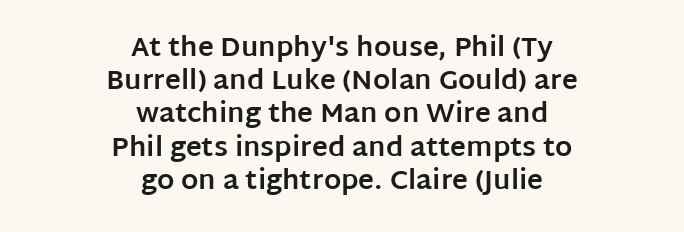
The image shows 27 px bold type, upright; set centered, line spacing 1.23x, normal letter spacing, not underlined.
